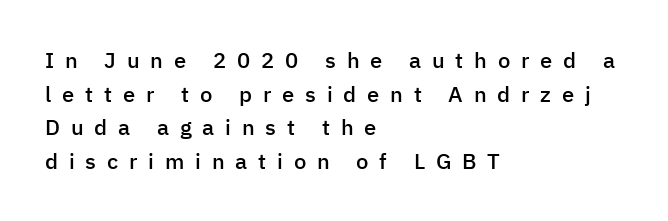
Vertical spacing — default. Typographic density is moderately raised because the face is semibold. Each line starts at the same left margin while the right side varies. There is plenty of visible air inserted between adjacent glyphs. Unmarked baselines from the first word to the last.
